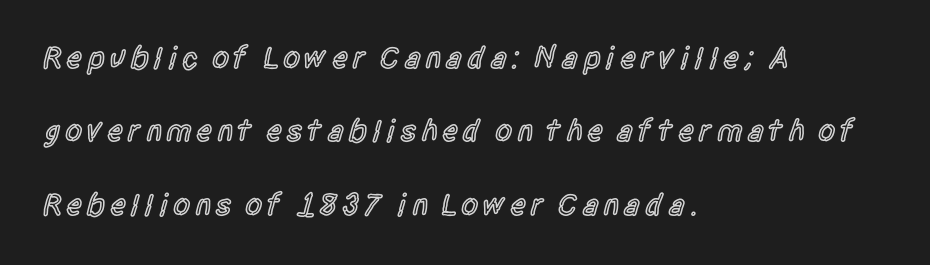
{"serif": "no", "bold": "semi", "weight": "semibold", "width": "condensed", "x_height": "large", "monospaced": "no", "underline": "no", "align": "left", "line_spacing": "loose", "line_spacing_ratio": 2.37, "glyph_px": 31}
